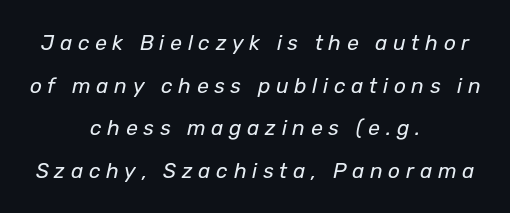
{"italic": "yes", "lean": "right", "slant_degrees": 12, "bold": "no", "underline": "no", "align": "center", "line_spacing": "loose", "line_spacing_ratio": 2.03, "letter_spacing": "wide", "letter_spacing_em": 0.27, "glyph_px": 21}
